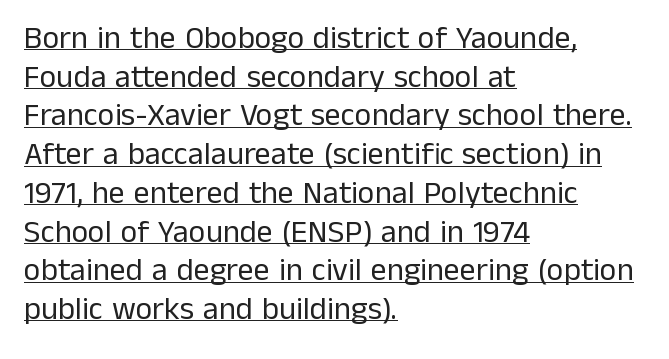
Q: Is the text bold? A: No.
Q: Is the text italic (slanted)? A: No, it is upright.
Q: Is the typeface a serif or a sans-serif typeface? A: Sans-serif.
Q: Is the text underlined? A: Yes.
Q: How is the paragraph aligned? A: Left-aligned.
Q: Is the spacing between letters normal or unusually wide? A: Normal.
Q: Width (condensed, normal, or wide)? A: Normal.
Q: Stroke contrast? A: Low.
Q: x-height? A: Medium.
Q: Monospaced? A: No.
